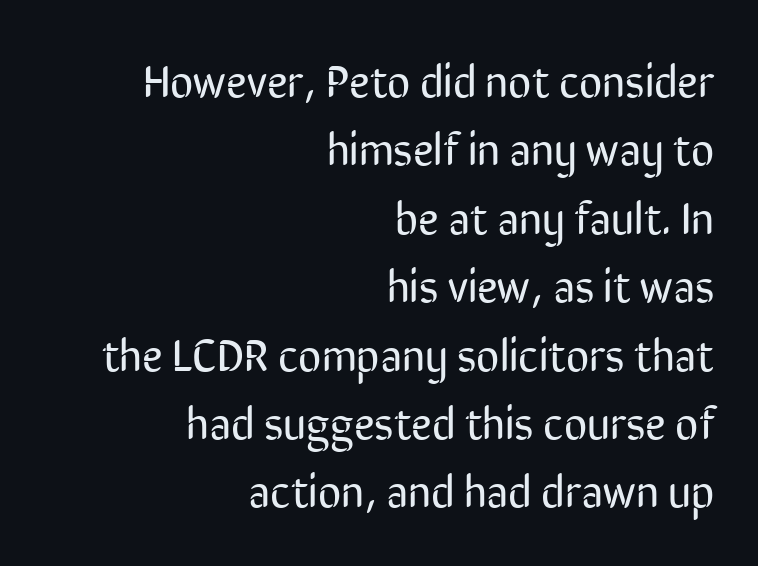
Q: Is the text bold? A: No.
Q: Is the text italic (slanted)? A: No, it is upright.
Q: Is the typeface a serif or a sans-serif typeface? A: Sans-serif.
Q: Is the text underlined? A: No.
Q: How is the paragraph aligned? A: Right-aligned.
Q: Is the spacing between letters normal or unusually wide? A: Normal.
Q: Is the spacing between lines tight, normal or loose? A: Normal.
Q: Width (condensed, normal, or wide)? A: Condensed.
Q: Stroke contrast? A: Low.
Q: x-height? A: Medium.
Q: Monospaced? A: No.
